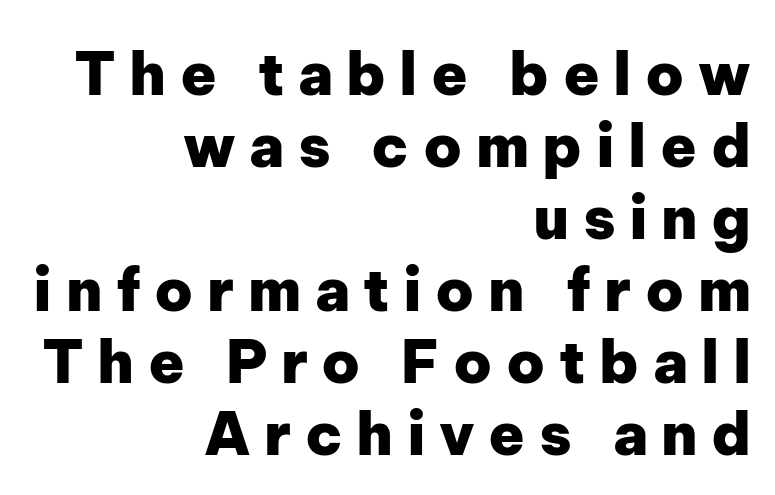
The image shows 59 px heavy sans-serif type, upright; set right-aligned, line spacing 1.22x, unusually wide letter spacing (+0.23 em), not underlined; low stroke contrast and a medium x-height.
